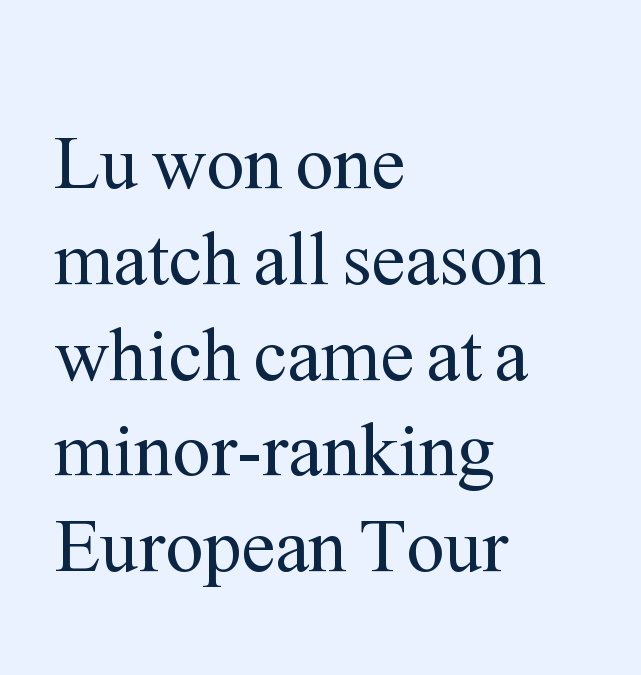
{"serif": "yes", "italic": "no", "bold": "no", "weight": "regular", "width": "normal", "stroke_contrast": "medium", "x_height": "medium", "monospaced": "no", "underline": "no", "align": "left", "line_spacing": "normal", "line_spacing_ratio": 1.26, "letter_spacing": "normal", "letter_spacing_em": 0.0, "glyph_px": 76}
